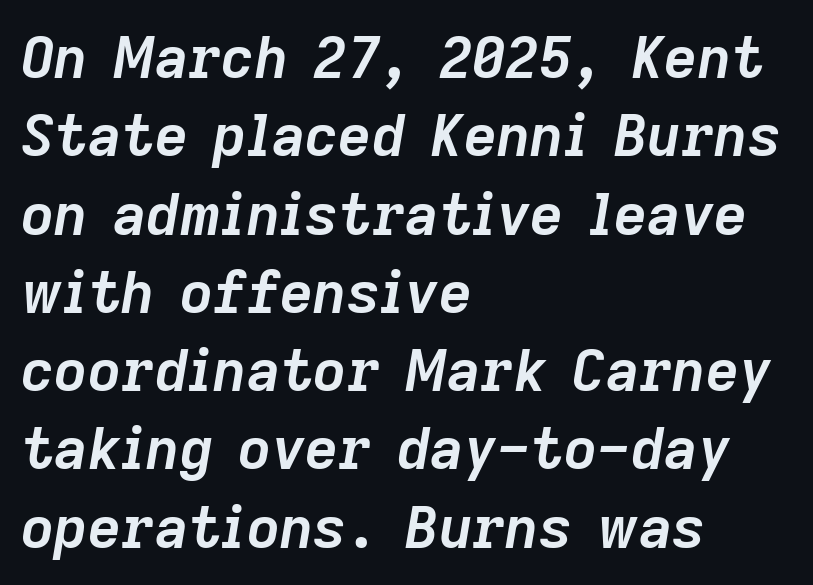
Q: Is the text bold? A: Yes.
Q: Is the text italic (slanted)? A: Yes, it leans right by about 9 degrees.
Q: Is the text underlined? A: No.
Q: How is the paragraph aligned? A: Left-aligned.
Q: Is the spacing between letters normal or unusually wide? A: Normal.
Q: Is the spacing between lines tight, normal or loose? A: Normal.
Q: Width (condensed, normal, or wide)? A: Normal.
Q: Stroke contrast? A: Low.
Q: x-height? A: Medium.
Q: Monospaced? A: No.
